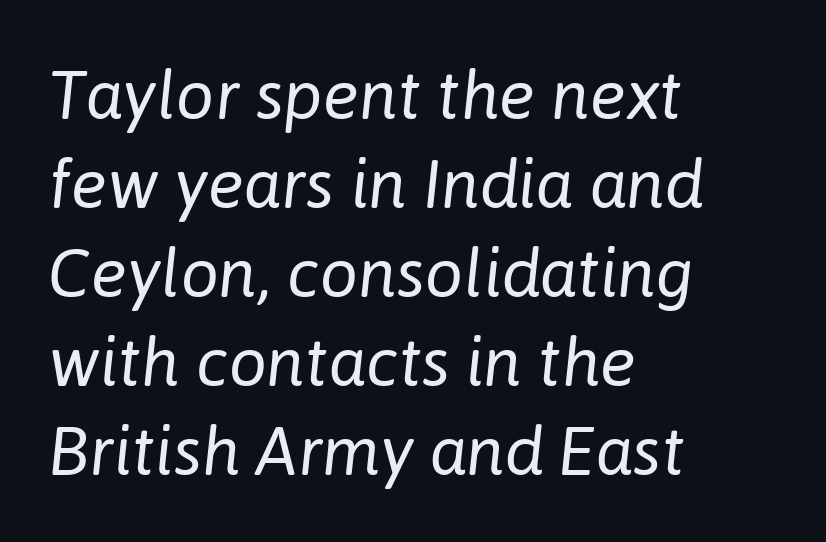
{"italic": "yes", "lean": "right", "slant_degrees": 6, "bold": "no", "weight": "regular", "width": "normal", "stroke_contrast": "low", "x_height": "medium", "monospaced": "no", "underline": "no", "align": "left", "line_spacing": "normal", "line_spacing_ratio": 1.31, "letter_spacing": "normal", "letter_spacing_em": 0.0, "glyph_px": 68}
